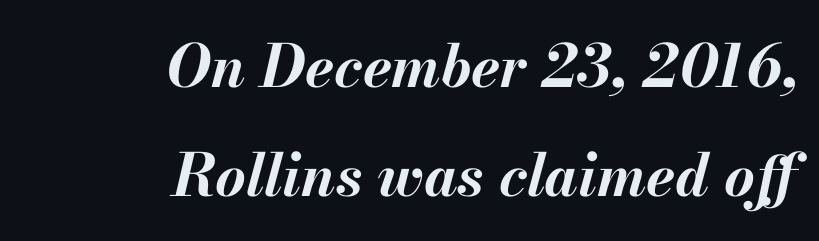
Beneath every word, the page is bare. The gaps between neighbouring characters are ordinary and unremarkable. Strong, thick strokes mark this as bold type. The text block is weighted toward the right margin, trailing off unevenly leftward. Italic? Definitely — the glyphs are oblique.
